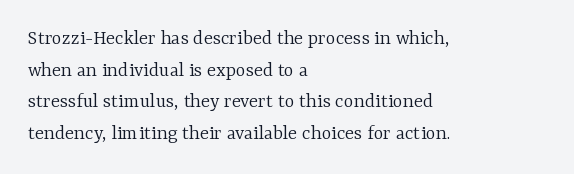
Q: Is the text bold? A: No.
Q: Is the text italic (slanted)? A: No, it is upright.
Q: Is the text underlined? A: No.
Q: How is the paragraph aligned? A: Left-aligned.
Q: Is the spacing between letters normal or unusually wide? A: Normal.
Q: Is the spacing between lines tight, normal or loose? A: Normal.
